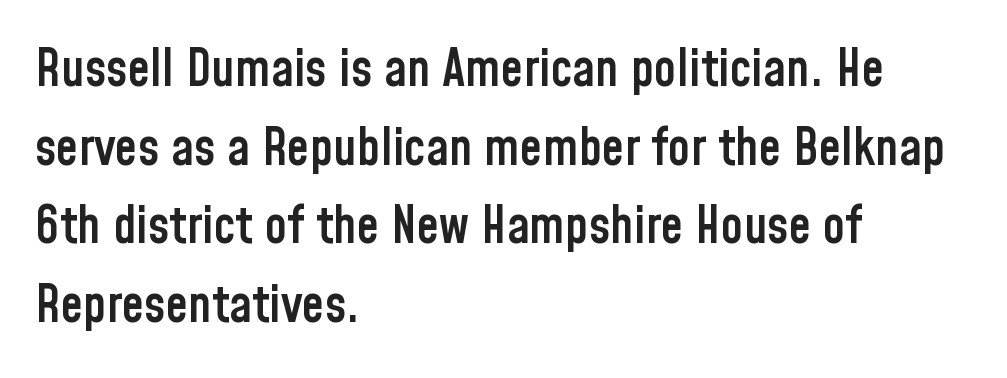
The image shows 51 px semibold, condensed sans-serif type, upright; set left-aligned, normal line spacing (1.54x), normal letter spacing, not underlined; low stroke contrast and a medium x-height.
